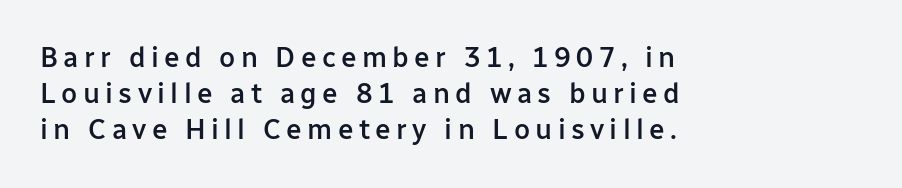
Q: Is the text bold? A: Semi-bold.
Q: Is the text italic (slanted)? A: No, it is upright.
Q: Is the typeface a serif or a sans-serif typeface? A: Sans-serif.
Q: Is the text underlined? A: No.
Q: How is the paragraph aligned? A: Left-aligned.
Q: Is the spacing between lines tight, normal or loose? A: Normal.
Q: Width (condensed, normal, or wide)? A: Normal.
Q: Stroke contrast? A: Low.
Q: x-height? A: Medium.
Q: Monospaced? A: No.
